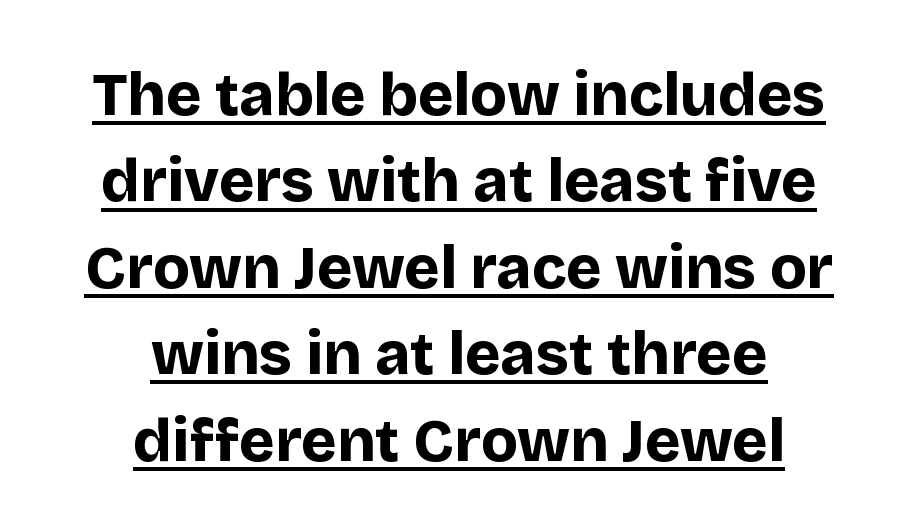
Q: Is the text bold? A: Yes.
Q: Is the text italic (slanted)? A: No, it is upright.
Q: Is the typeface a serif or a sans-serif typeface? A: Sans-serif.
Q: Is the text underlined? A: Yes.
Q: How is the paragraph aligned? A: Centered.
Q: Is the spacing between letters normal or unusually wide? A: Normal.
Q: Is the spacing between lines tight, normal or loose? A: Normal.
Q: Width (condensed, normal, or wide)? A: Normal.
Q: Stroke contrast? A: Low.
Q: x-height? A: Large.
Q: Monospaced? A: No.
